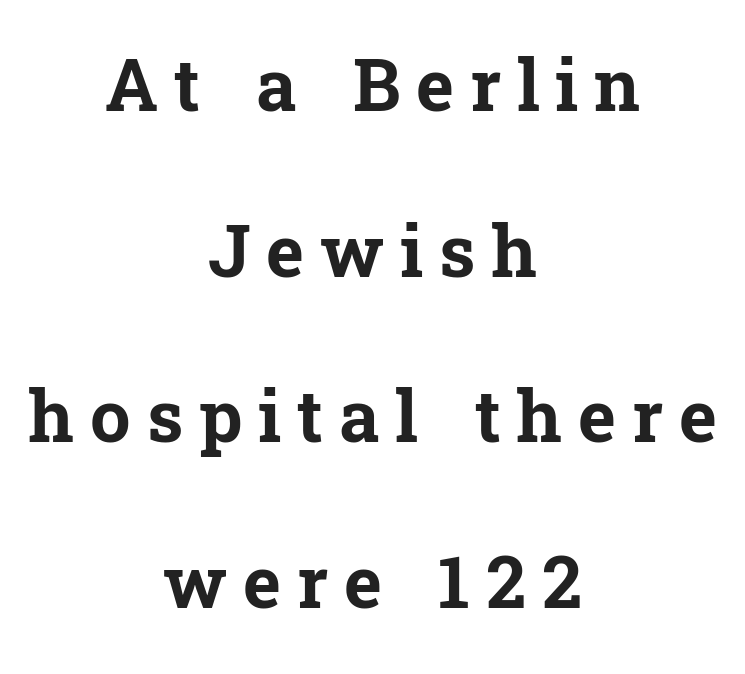
The image shows 72 px bold serif type, upright; set centered, loose line spacing (2.3x), unusually wide letter spacing (+0.22 em), not underlined; low stroke contrast and a medium x-height.
